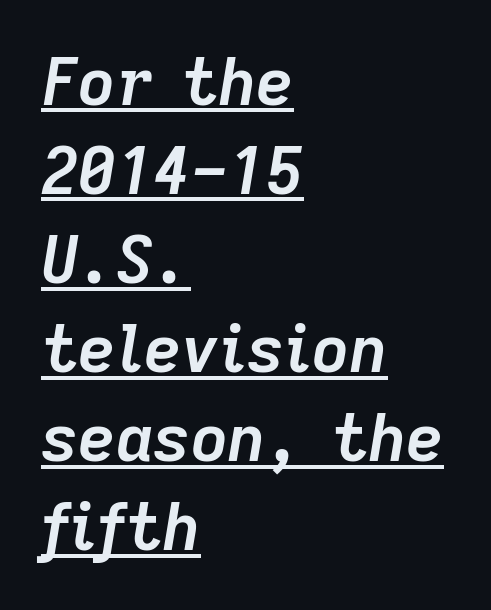
The image shows 65 px semibold type, italic (leaning right); set left-aligned, normal line spacing (1.37x), normal letter spacing, underlined; low stroke contrast and a medium x-height.
